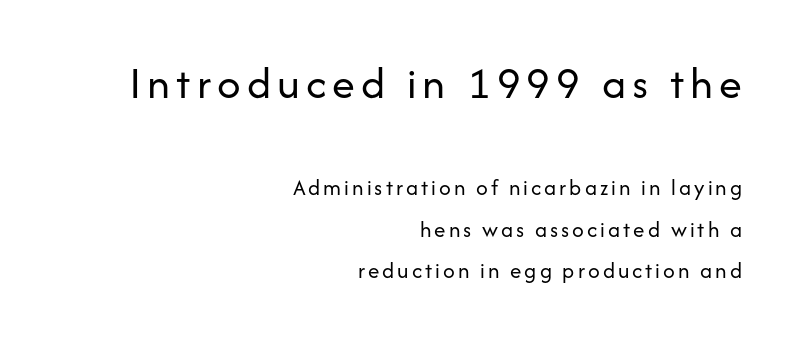
The image shows 46 px regular-weight sans-serif type, upright; set right-aligned, line spacing 1.81x, not underlined; the first (top) block is 2.0x larger; low stroke contrast and a medium x-height.
